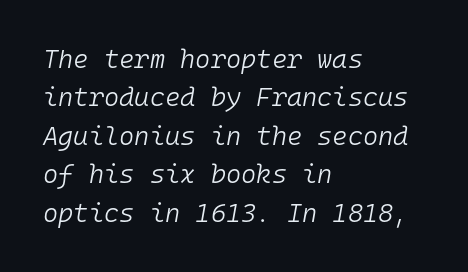
{"italic": "yes", "lean": "right", "slant_degrees": 10, "bold": "no", "underline": "no", "align": "left", "line_spacing": "normal", "line_spacing_ratio": 1.48, "letter_spacing": "normal", "letter_spacing_em": 0.0, "glyph_px": 26}
